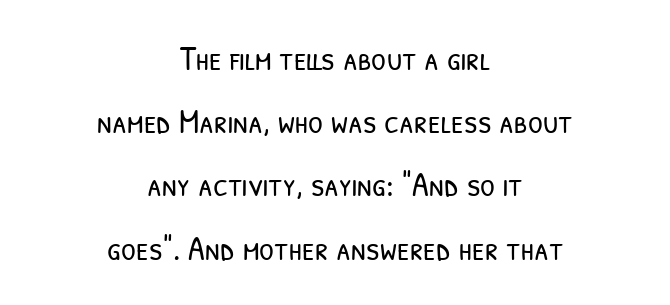
{"serif": "no", "bold": "no", "weight": "light", "width": "condensed", "stroke_contrast": "low", "x_height": "medium", "monospaced": "no", "underline": "no", "align": "center", "line_spacing_ratio": 1.86, "letter_spacing": "normal", "letter_spacing_em": 0.0, "glyph_px": 34}
